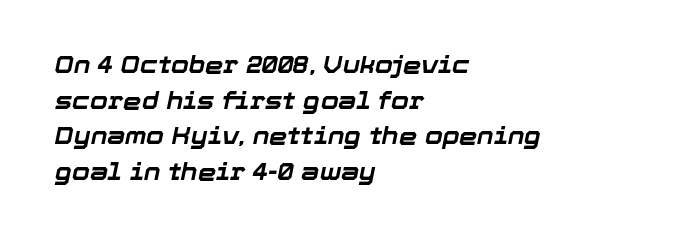
{"italic": "yes", "lean": "right", "slant_degrees": 12, "bold": "yes", "underline": "no", "align": "left", "line_spacing": "normal", "line_spacing_ratio": 1.55, "letter_spacing": "normal", "letter_spacing_em": 0.0, "glyph_px": 23}
